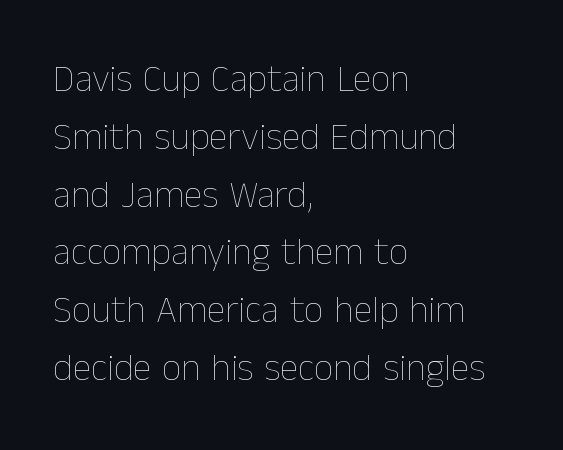
The image shows 38 px thin type, upright; set left-aligned, normal line spacing (1.52x), normal letter spacing, not underlined; low stroke contrast and a medium x-height.
